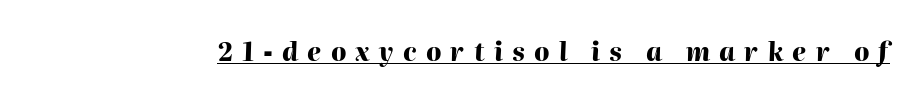
Q: Is the text bold? A: Yes.
Q: Is the text italic (slanted)? A: Yes, it leans right by about 2 degrees.
Q: Is the text underlined? A: Yes.
Q: Is the spacing between letters normal or unusually wide? A: Unusually wide.
